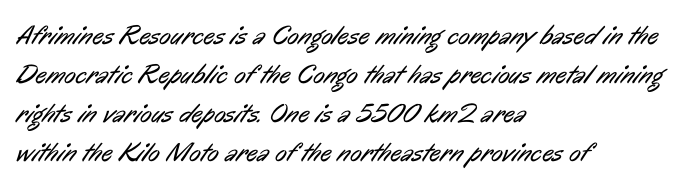
The rows are spaced the way most documents space them. Compared with typical body copy, the letter spacing here is the same. Heaviness? Minimal to ordinary, like unemphasized prose. The strip under each line holds only bare page.
